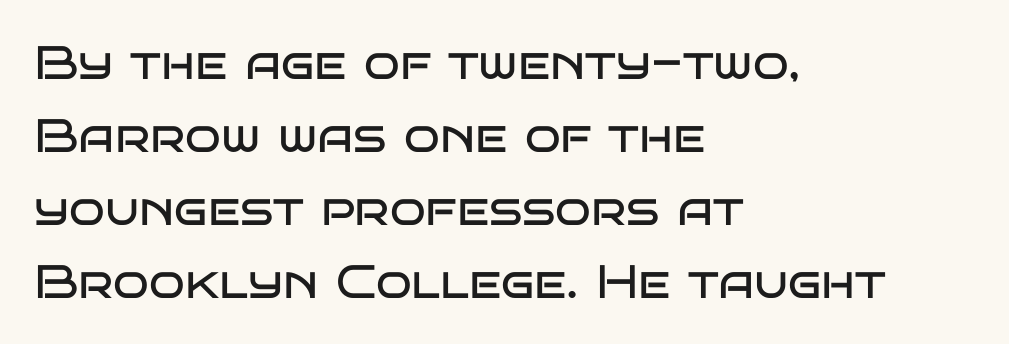
Typographically, this falls in the sans-serif category. Is the block centered? No — it sits flush against the left margin. Posture: straight, roman, zero tilt. This sample has the flowing, uneven cadence of proportional lettering. Honestly, the row spacing looks completely unremarkable. How are the letters spaced? Ordinarily, with no added tracking.
